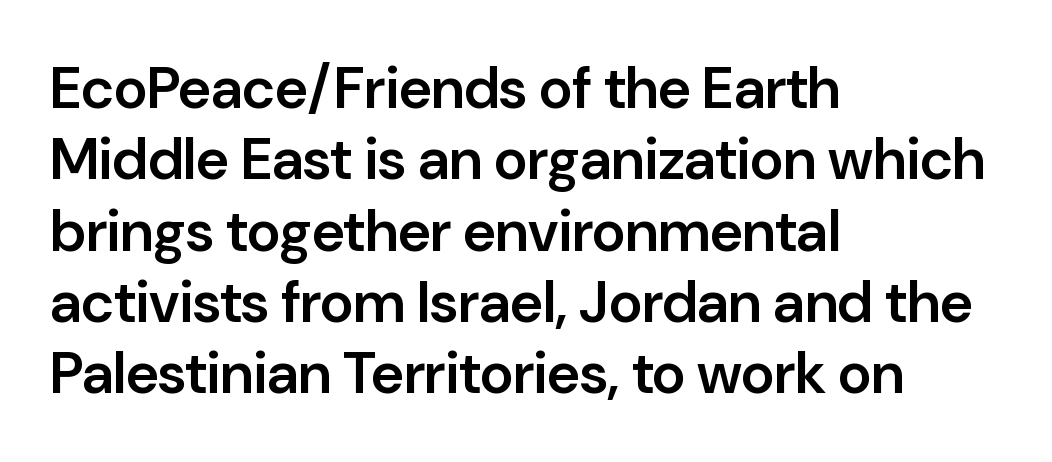
{"serif": "no", "italic": "no", "bold": "semi", "weight": "semibold", "width": "normal", "stroke_contrast": "low", "x_height": "medium", "monospaced": "no", "underline": "no", "align": "left", "line_spacing_ratio": 1.23, "letter_spacing": "normal", "letter_spacing_em": 0.0, "glyph_px": 58}
